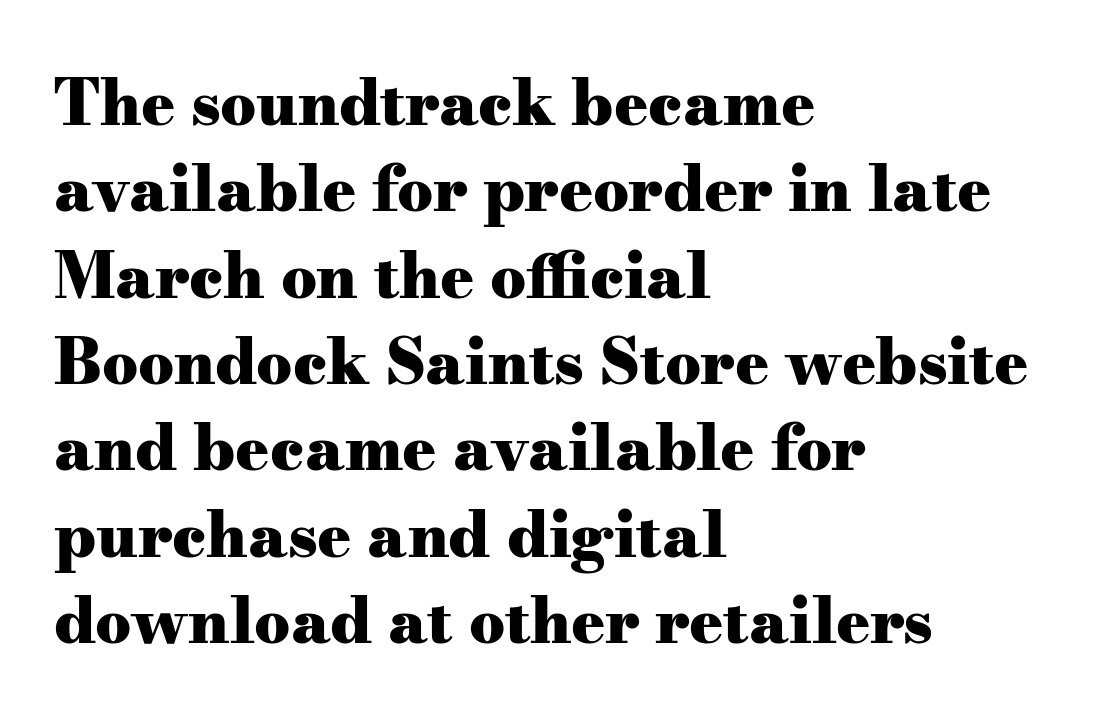
{"serif": "yes", "italic": "no", "bold": "yes", "weight": "heavy", "width": "wide", "stroke_contrast": "medium", "x_height": "small", "monospaced": "no", "underline": "no", "align": "left", "line_spacing": "normal", "line_spacing_ratio": 1.37, "letter_spacing": "normal", "letter_spacing_em": 0.0, "glyph_px": 63}
